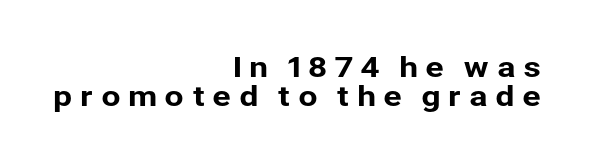
The image shows 28 px sans-serif type, upright; set right-aligned, tight line spacing (1.03x), unusually wide letter spacing (+0.25 em), not underlined; low stroke contrast and a medium x-height.
